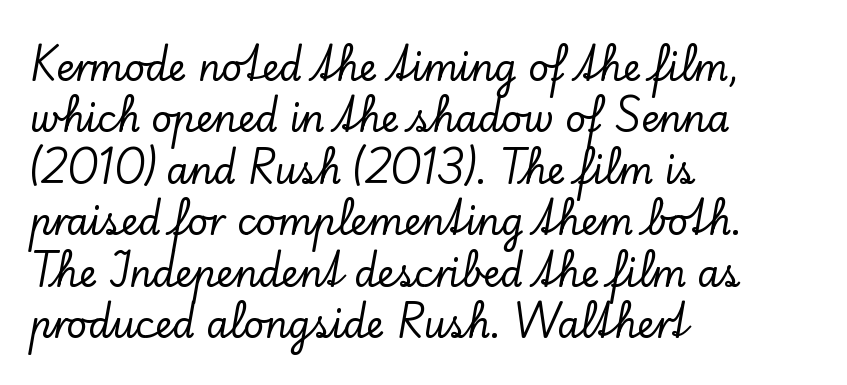
{"serif": "yes", "width": "normal", "stroke_contrast": "low", "x_height": "small", "monospaced": "no", "underline": "no", "align": "left", "line_spacing": "normal", "line_spacing_ratio": 1.43, "letter_spacing": "normal", "letter_spacing_em": 0.0, "glyph_px": 36}
